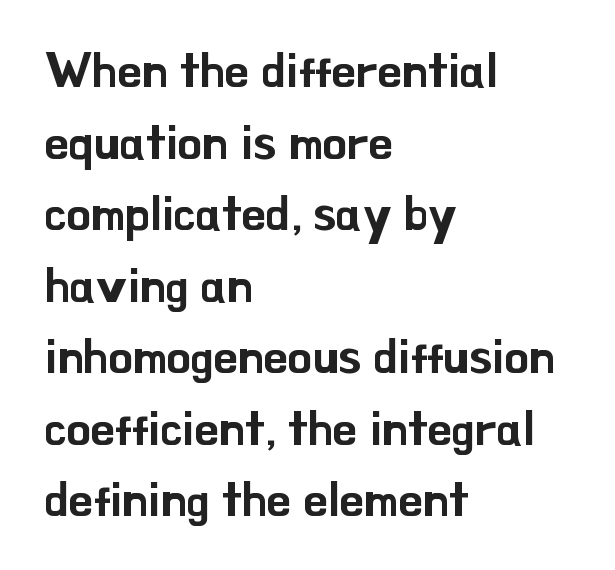
Q: Is the text italic (slanted)? A: No, it is upright.
Q: Is the typeface a serif or a sans-serif typeface? A: Sans-serif.
Q: Is the text underlined? A: No.
Q: How is the paragraph aligned? A: Left-aligned.
Q: Is the spacing between letters normal or unusually wide? A: Normal.
Q: Is the spacing between lines tight, normal or loose? A: Normal.
Q: Width (condensed, normal, or wide)? A: Normal.
Q: Stroke contrast? A: Low.
Q: x-height? A: Small.
Q: Monospaced? A: No.
